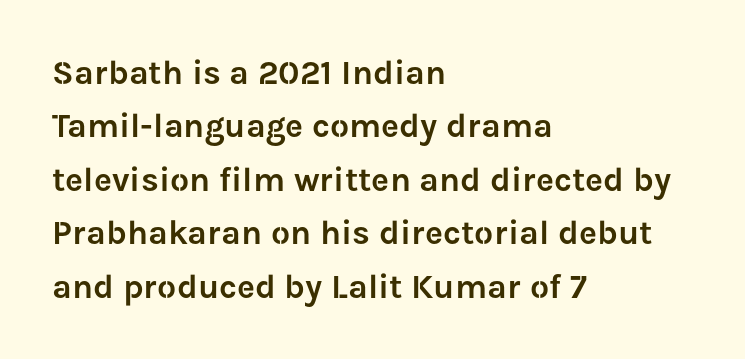
Is this a fixed-width face? No — the glyphs have proportional, varying widths. Nothing unusual about the tracking: characters are spaced as the font intends. The characters display no serif detailing; their extremities are plain. Horizontal alignment here is leftward, the default for most running prose.
